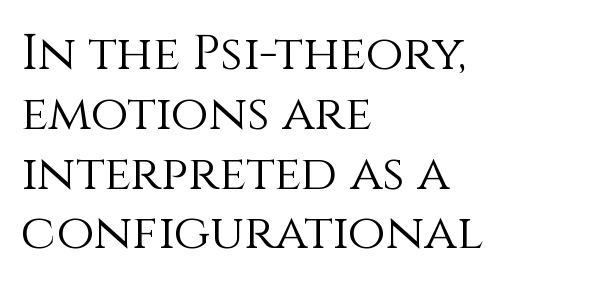
The image shows 49 px light type, upright; set left-aligned, line spacing 1.22x, normal letter spacing, not underlined; a large x-height.
